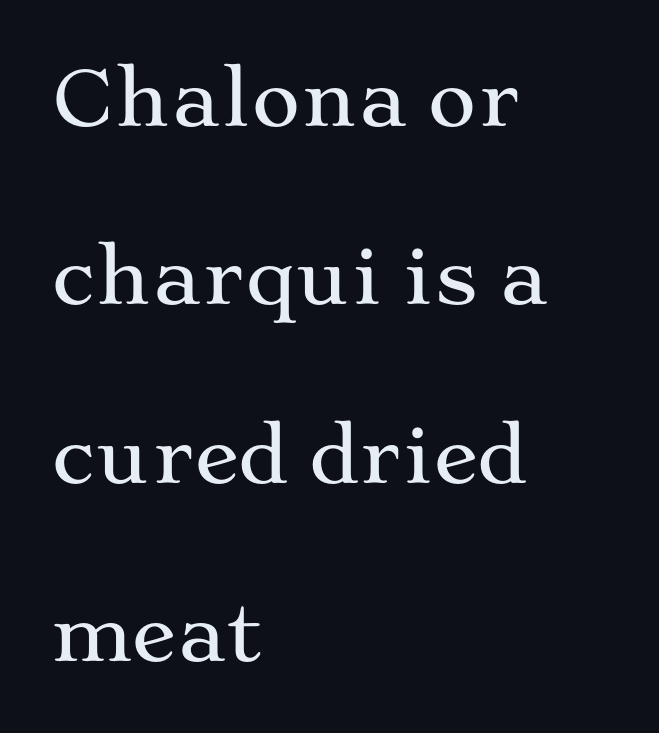
The image shows 75 px wide serif type, upright; set left-aligned, loose line spacing (2.38x), normal letter spacing, not underlined; medium stroke contrast and a medium x-height.
